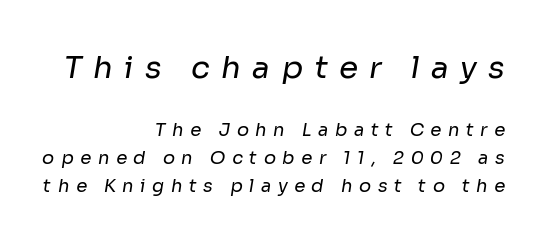
The image shows 31 px regular-weight sans-serif type; set right-aligned, normal line spacing (1.55x), unusually wide letter spacing (+0.36 em), not underlined; the first (top) block is 1.72x larger; low stroke contrast and a medium x-height.
